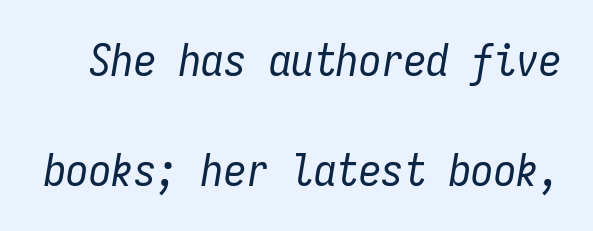
Q: Is the text bold? A: No.
Q: Is the text italic (slanted)? A: Yes, it leans right by about 9 degrees.
Q: Is the text underlined? A: No.
Q: Is the spacing between letters normal or unusually wide? A: Normal.
Q: Is the spacing between lines tight, normal or loose? A: Loose.
Q: Width (condensed, normal, or wide)? A: Condensed.
Q: Stroke contrast? A: Low.
Q: x-height? A: Medium.
Q: Monospaced? A: Yes.
